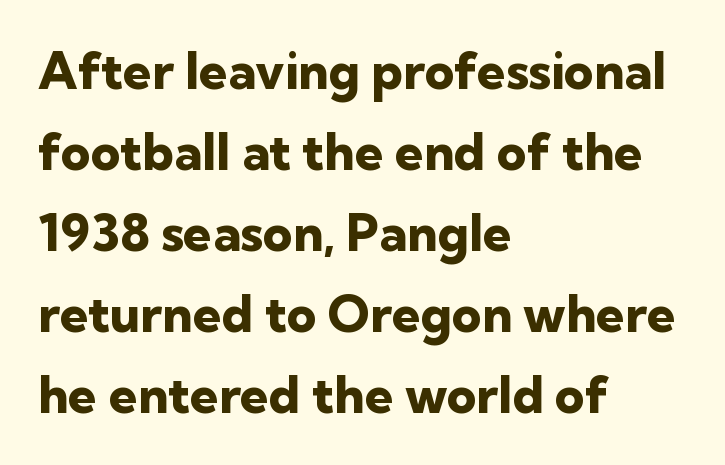
The image shows 51 px heavy sans-serif type, upright; set left-aligned, normal line spacing (1.59x), normal letter spacing, not underlined; low stroke contrast and a medium x-height.
